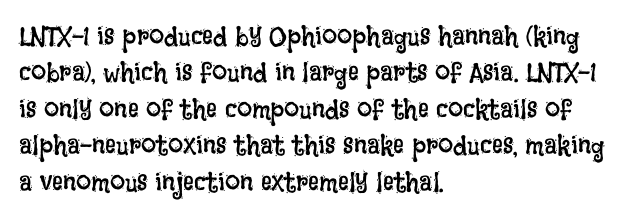
{"italic": "no", "bold": "no", "underline": "no", "align": "left", "line_spacing": "normal", "line_spacing_ratio": 1.35, "letter_spacing": "normal", "letter_spacing_em": 0.0, "glyph_px": 27}
